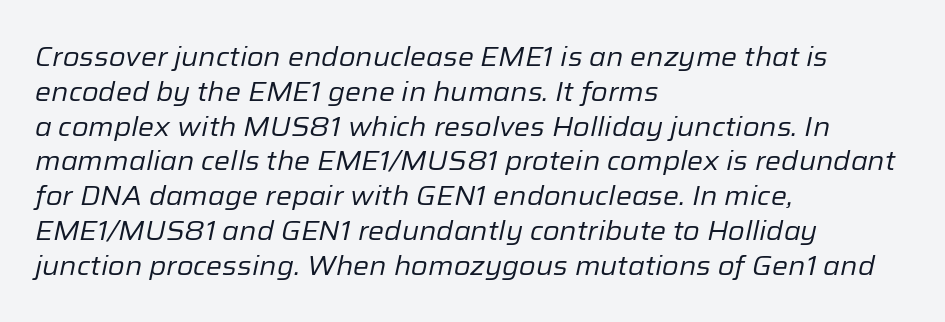
Q: Is the text bold? A: No.
Q: Is the text italic (slanted)? A: Yes, it leans right by about 12 degrees.
Q: Is the text underlined? A: No.
Q: How is the paragraph aligned? A: Left-aligned.
Q: Is the spacing between letters normal or unusually wide? A: Normal.
Q: Is the spacing between lines tight, normal or loose? A: Normal.
